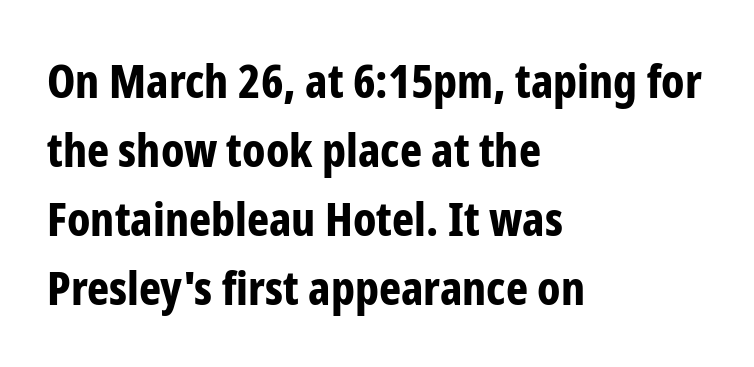
The face used here is a sans, in the tradition of grotesques and geometrics. Clear beneath every line of the passage. Compared with an ordinary text face, these strokes are far heavier — a full bold. A typesetter would call this proportional, since set widths differ per character.
